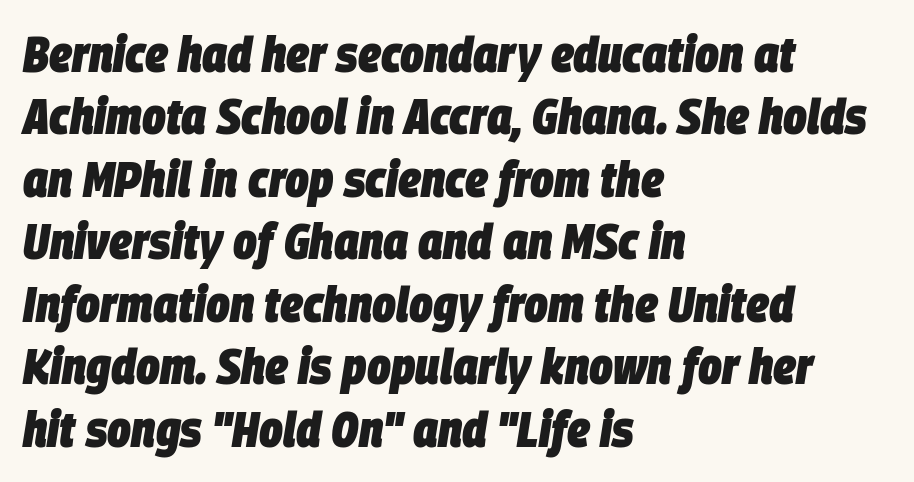
A full-strength bold gives these letters their thick strokes. Quick note: interline space is typical. Is the type slanted? Yes — the strokes lean at a clear angle. The rendering anchors every line to the left-hand side. The passage shown is typed in a proportional face where columns would drift. Short note: letters normally spaced.
